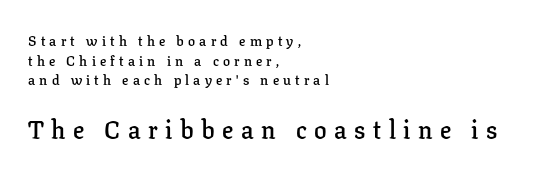
Q: Is the text bold? A: Semi-bold.
Q: Is the text italic (slanted)? A: No, it is upright.
Q: Is the text underlined? A: No.
Q: How is the paragraph aligned? A: Left-aligned.
Q: Is the spacing between letters normal or unusually wide? A: Unusually wide.
Q: Is the spacing between lines tight, normal or loose? A: Normal.
Q: Which block of text is set in a larger size, the first (top) or the second (bottom)? A: The second (bottom) one.
